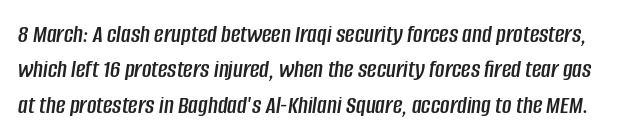
{"italic": "yes", "lean": "right", "slant_degrees": 8, "underline": "no", "line_spacing": "normal", "line_spacing_ratio": 1.36, "letter_spacing": "normal", "letter_spacing_em": 0.0, "glyph_px": 26}
